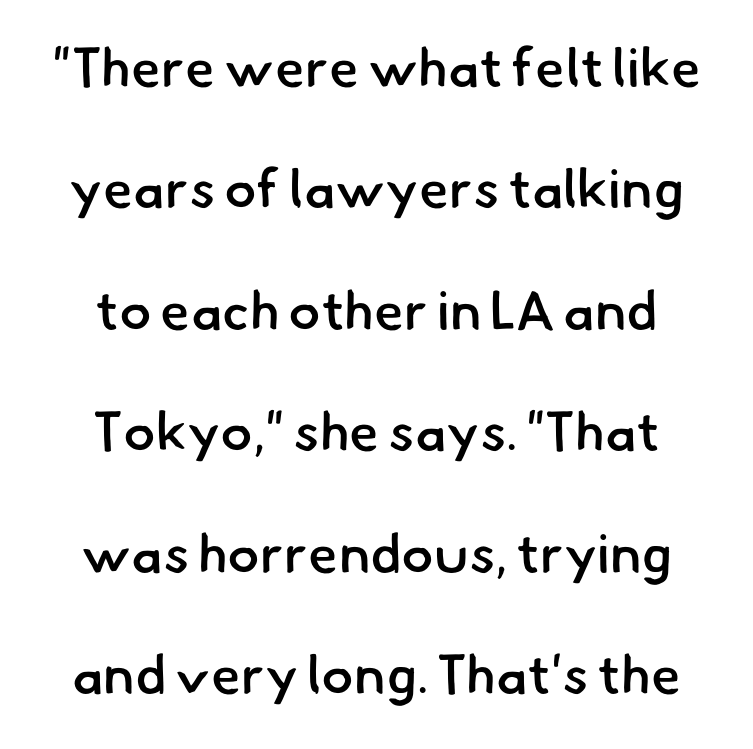
{"serif": "no", "bold": "semi", "weight": "semibold", "width": "normal", "stroke_contrast": "low", "x_height": "small", "monospaced": "no", "underline": "no", "align": "center", "line_spacing": "loose", "line_spacing_ratio": 2.25, "letter_spacing": "normal", "letter_spacing_em": 0.0, "glyph_px": 54}
